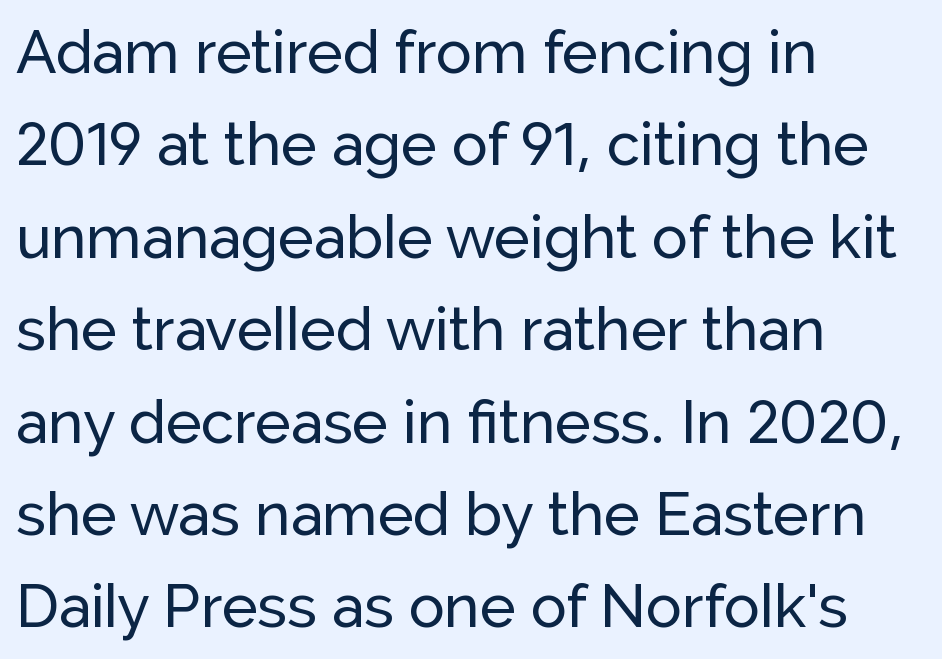
The image shows 60 px sans-serif type, upright; set left-aligned, normal line spacing (1.54x), normal letter spacing, not underlined; low stroke contrast and a medium x-height.
